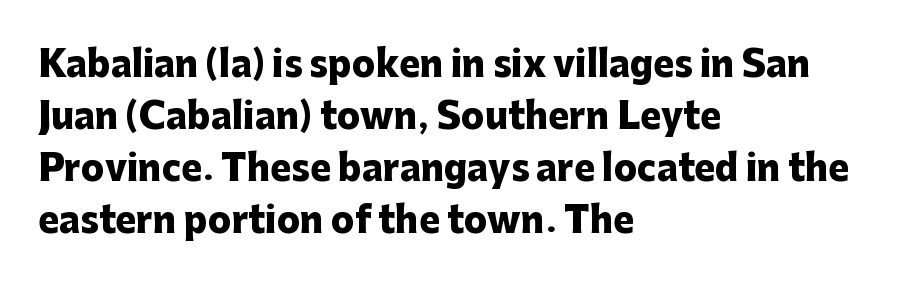
{"serif": "no", "italic": "no", "bold": "yes", "weight": "heavy", "width": "normal", "stroke_contrast": "low", "x_height": "medium", "monospaced": "no", "underline": "no", "align": "left", "line_spacing": "normal", "line_spacing_ratio": 1.49, "letter_spacing": "normal", "letter_spacing_em": 0.0, "glyph_px": 35}
